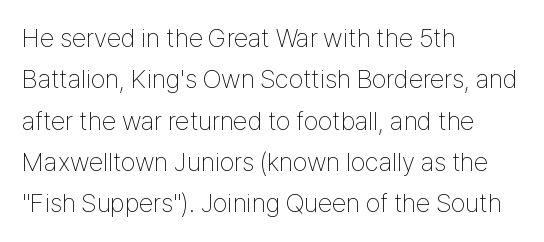
The image shows 26 px text type, upright; set left-aligned, normal line spacing (1.59x), normal letter spacing, not underlined.
